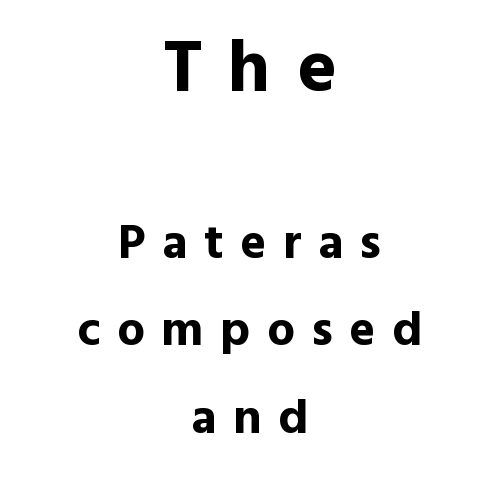
Is the type bold? Yes — the strokes are clearly thick and heavy. The space beneath each line is pristine and unruled. It's the straight-up-and-down kind of type. The line texture is sparse and dotted thanks to wide tracking.
